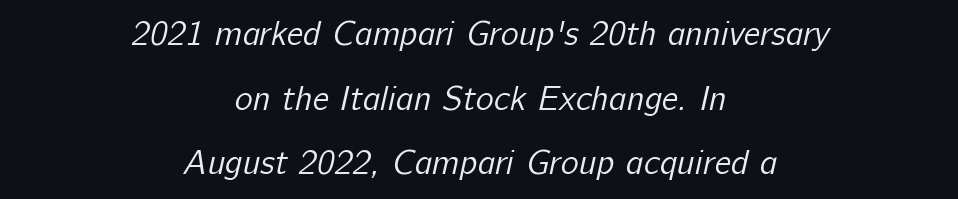
Quick note: underline off. The cut favours lightness, reaching ordinary text weight at its darkest. Nothing unusual about the tracking: characters are spaced as the font intends. The vertical gap from one line to the next is large.
